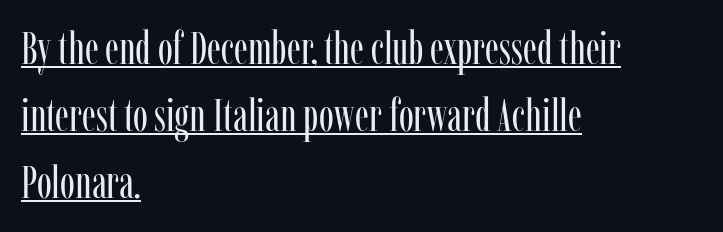
The image shows 45 px regular-weight, condensed serif type, upright; set left-aligned, normal line spacing (1.49x), normal letter spacing, underlined; low stroke contrast and a medium x-height.
